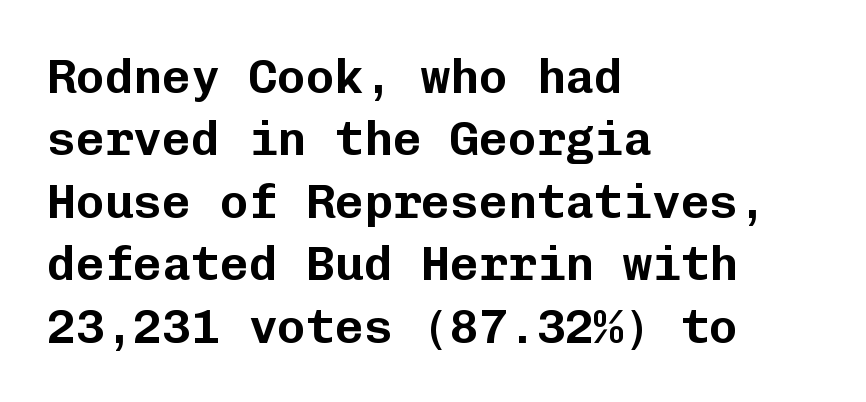
The letters sit at their default tracking, neither squeezed nor spread. Anything drawn beneath the words? Only blank space. Evenly set lines give the paragraph a standard silhouette. These lines are composed in type without serifs. Left-aligned paragraph, ragged on the right. Every character here occupies the same horizontal width, giving the sample a typewriter-like rhythm.
